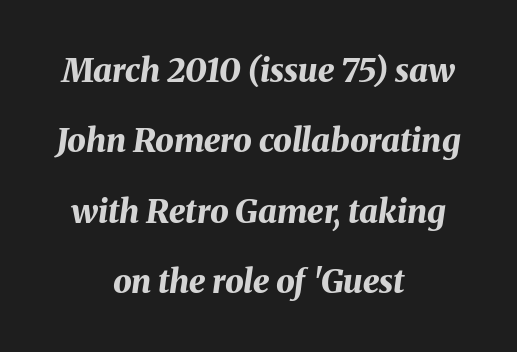
The image shows 33 px bold type, italic (leaning right); set centered, loose line spacing (2.13x), normal letter spacing, not underlined; medium stroke contrast and a medium x-height.
